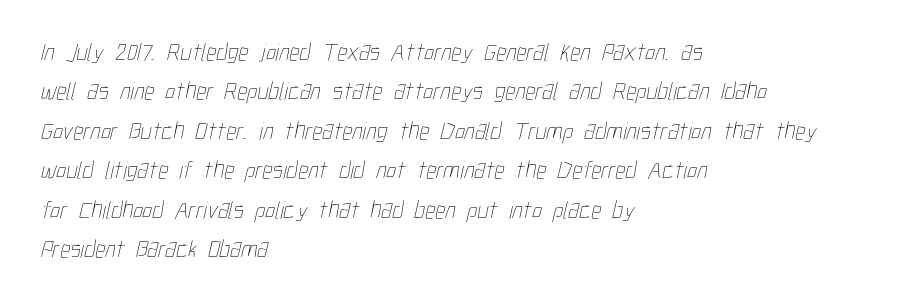
{"bold": "no", "underline": "no", "align": "left", "line_spacing": "normal", "line_spacing_ratio": 1.58, "letter_spacing": "normal", "letter_spacing_em": 0.0, "glyph_px": 25}
